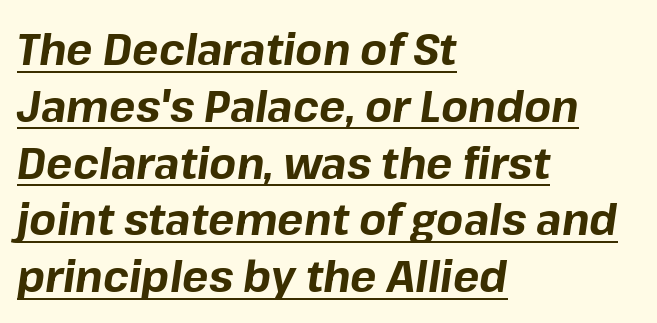
{"italic": "yes", "lean": "right", "slant_degrees": 8, "bold": "yes", "weight": "bold", "width": "normal", "stroke_contrast": "low", "x_height": "medium", "monospaced": "no", "underline": "yes", "align": "left", "line_spacing": "normal", "line_spacing_ratio": 1.29, "letter_spacing": "normal", "letter_spacing_em": 0.0, "glyph_px": 44}
